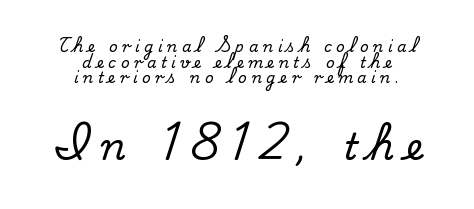
Q: Is the text italic (slanted)? A: Yes.
Q: Is the typeface a serif or a sans-serif typeface? A: Serif.
Q: Is the text underlined? A: No.
Q: How is the paragraph aligned? A: Centered.
Q: Is the spacing between letters normal or unusually wide? A: Unusually wide.
Q: Is the spacing between lines tight, normal or loose? A: Tight.
Q: Which block of text is set in a larger size, the first (top) or the second (bottom)? A: The second (bottom) one.
Q: Width (condensed, normal, or wide)? A: Normal.
Q: Stroke contrast? A: Medium.
Q: x-height? A: Small.
Q: Monospaced? A: No.
